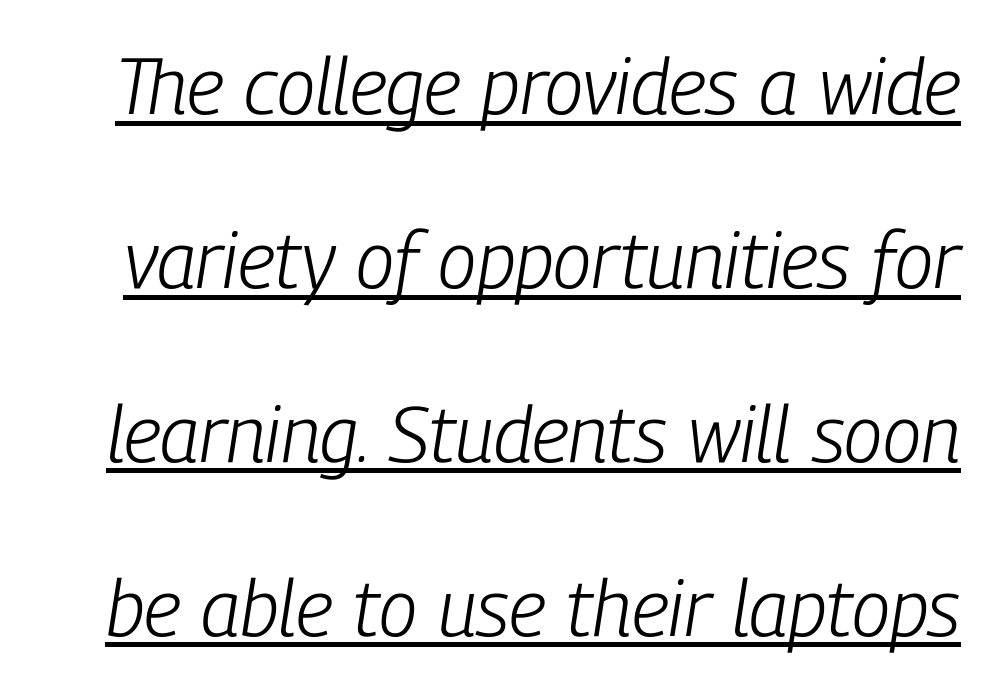
Q: Is the text bold? A: No.
Q: Is the text italic (slanted)? A: Yes, it leans right by about 9 degrees.
Q: Is the text underlined? A: Yes.
Q: Is the spacing between letters normal or unusually wide? A: Normal.
Q: Is the spacing between lines tight, normal or loose? A: Loose.
Q: Width (condensed, normal, or wide)? A: Condensed.
Q: Stroke contrast? A: Low.
Q: x-height? A: Medium.
Q: Monospaced? A: No.
